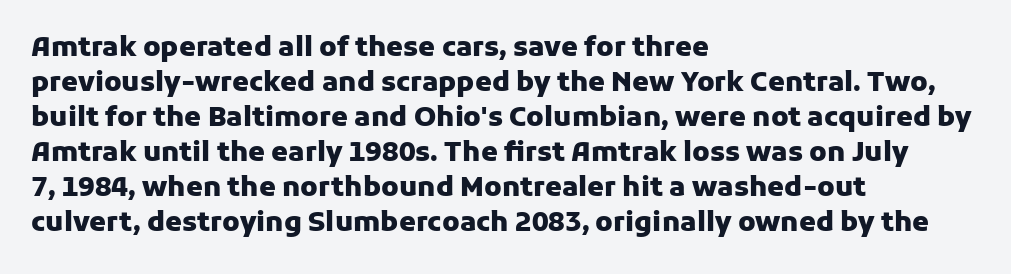
Q: Is the text bold? A: Yes.
Q: Is the text italic (slanted)? A: No, it is upright.
Q: Is the text underlined? A: No.
Q: How is the paragraph aligned? A: Left-aligned.
Q: Is the spacing between letters normal or unusually wide? A: Normal.
Q: Is the spacing between lines tight, normal or loose? A: Normal.
